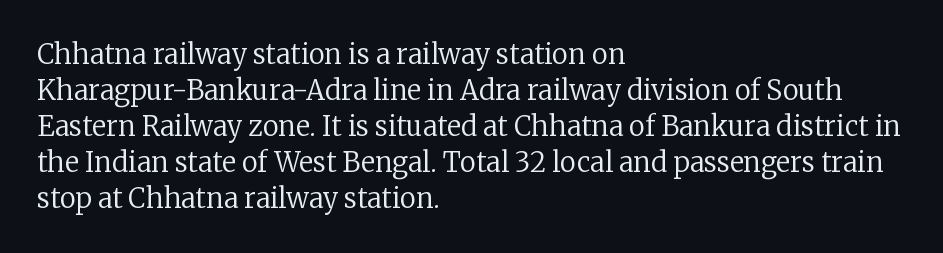
Q: Is the text bold? A: No.
Q: Is the text italic (slanted)? A: No, it is upright.
Q: Is the text underlined? A: No.
Q: How is the paragraph aligned? A: Left-aligned.
Q: Is the spacing between letters normal or unusually wide? A: Normal.
Q: Is the spacing between lines tight, normal or loose? A: Normal.
